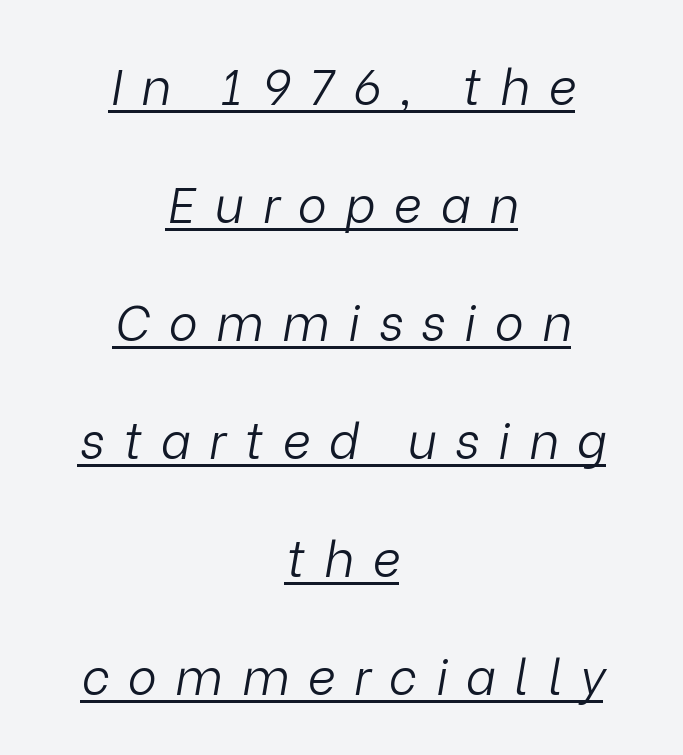
The rendering uses natural spacing where letterforms have individual widths. Tracking here is generous; glyphs stand well apart from one another. This block would shrink considerably if given ordinary leading; it's expanded now. Each line of the rendering has a horizontal stroke beneath the glyphs. Line starts and ends both wander, symmetrically. The strokes are not fattened; the text isn't bold.
